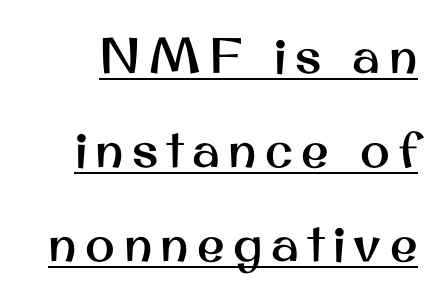
This rendering features underlined lettering. You could not count columns in this text — the font is proportionally spaced. Posture: vertical. This sample uses a sans-serif face.
